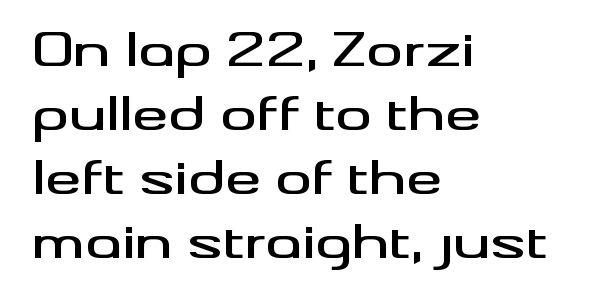
In terms of letterspacing, this is plain default setting. Classification — sans serif. Horizontal alignment here is leftward, the default for most running prose. Spacing verdict: proportional, widths tailored to each character. Rows of type keep a routine distance in the vertical direction. A bare baseline throughout the passage.
